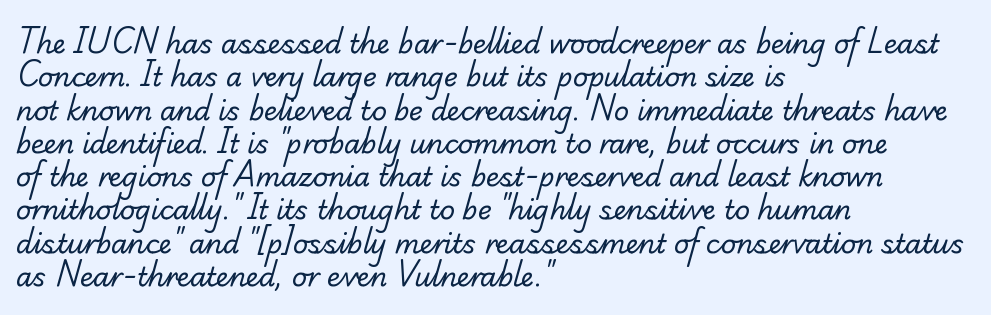
Rule under the text: the space is simply empty. Compared with typical body copy, the letter spacing here is the same. A normal amount of white space separates one row of letters from the next. Short and long lines alike share a common starting point at left. Stroke mass is kept to a normal reading level or below.
